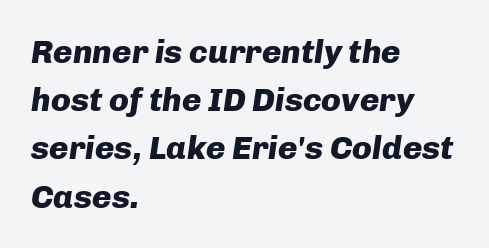
{"italic": "yes", "lean": "right", "slant_degrees": 8, "bold": "yes", "weight": "heavy", "width": "normal", "stroke_contrast": "low", "x_height": "medium", "monospaced": "no", "underline": "no", "align": "left", "line_spacing": "normal", "line_spacing_ratio": 1.46, "letter_spacing": "normal", "letter_spacing_em": 0.0, "glyph_px": 33}
